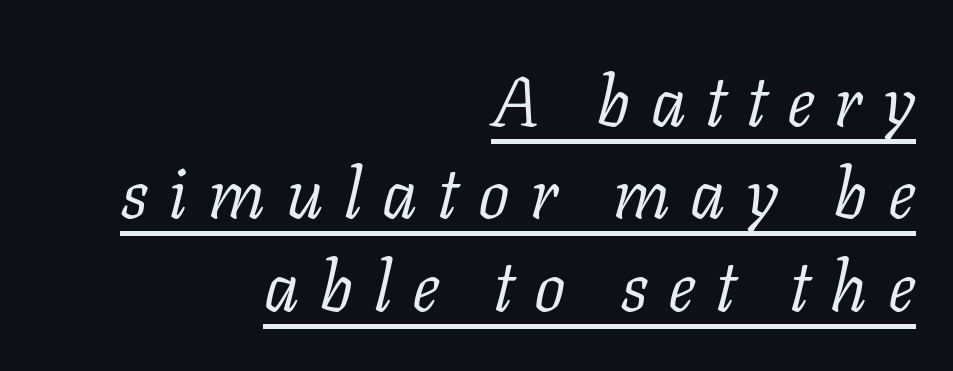
The image shows 70 px light serif type, italic (leaning right); set right-aligned, normal line spacing (1.32x), unusually wide letter spacing (+0.29 em), underlined; low stroke contrast and a medium x-height.
